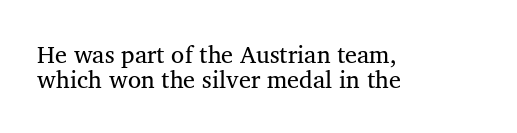
Nothing unusual about the tracking: characters are spaced as the font intends. The lines are quadded left. It's the straight-up-and-down kind of type. Notice how descenders almost collide with the ascenders below — that's tight leading. Counters stay open thanks to moderate or lighter strokes.
